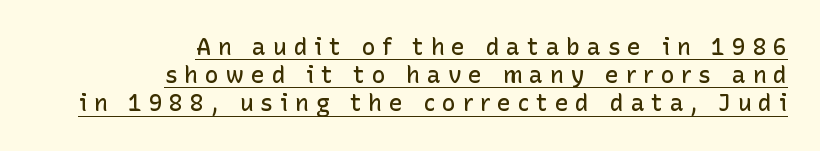
The gaps between neighbouring characters are conspicuously large. Every letter is mildly thick-stroked: semibold rather than bold. Notice how the passage keeps a crisp vertical edge on the right only. Every stem runs plumb, perpendicular to the baseline.
